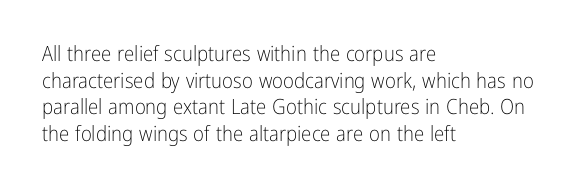
Q: Is the text bold? A: No.
Q: Is the text italic (slanted)? A: No, it is upright.
Q: Is the text underlined? A: No.
Q: How is the paragraph aligned? A: Left-aligned.
Q: Is the spacing between letters normal or unusually wide? A: Normal.
Q: Is the spacing between lines tight, normal or loose? A: Normal.
